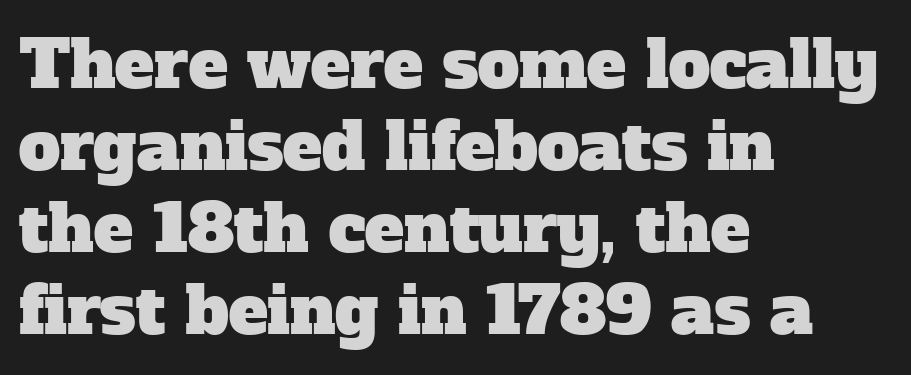
Classification — serif. The lines are quadded left. Quick note: underline off. Think of a printed novel: that variable character pitch is what you see here.
